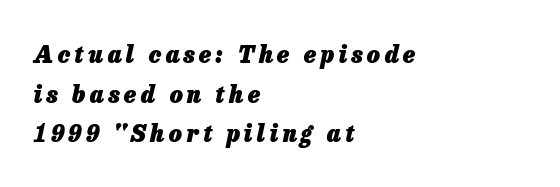
The image shows 23 px bold type, italic (leaning right); set left-aligned, line spacing 1.72x, not underlined.
